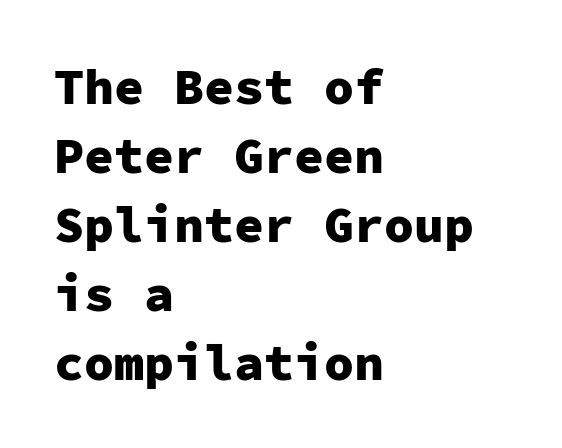
The image shows 50 px heavy sans-serif type, upright, monospaced; set left-aligned, normal line spacing (1.38x), normal letter spacing, not underlined; low stroke contrast and a medium x-height.
